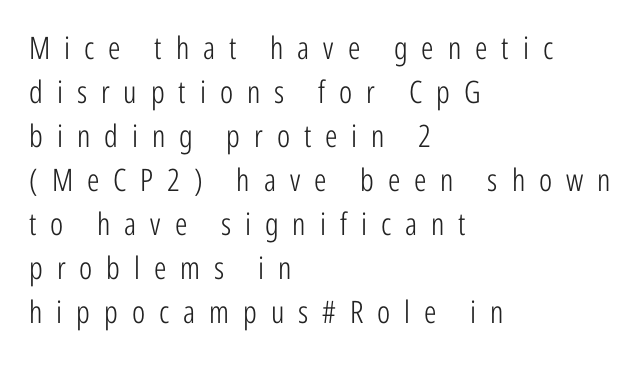
The strokes are not fattened; the text isn't bold. Leading matches the norm, producing a regular column. The zone under the glyphs is completely vacant. Tracking here is generous; glyphs stand well apart from one another. Each line starts at the same left margin while the right side varies. Note the varied advance widths — an 'i' is clearly narrower than an 'm'.
